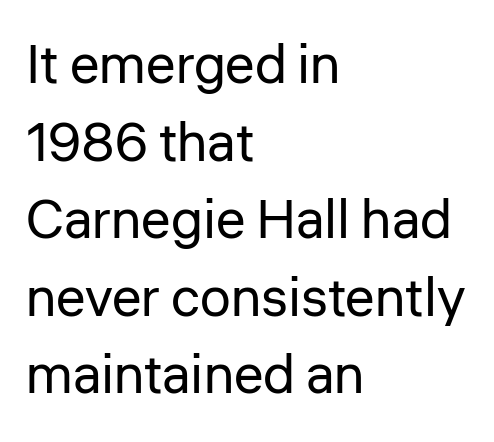
Q: Is the text bold? A: No.
Q: Is the text italic (slanted)? A: No, it is upright.
Q: Is the typeface a serif or a sans-serif typeface? A: Sans-serif.
Q: Is the text underlined? A: No.
Q: How is the paragraph aligned? A: Left-aligned.
Q: Is the spacing between letters normal or unusually wide? A: Normal.
Q: Is the spacing between lines tight, normal or loose? A: Normal.
Q: Width (condensed, normal, or wide)? A: Normal.
Q: Stroke contrast? A: Low.
Q: x-height? A: Medium.
Q: Monospaced? A: No.
